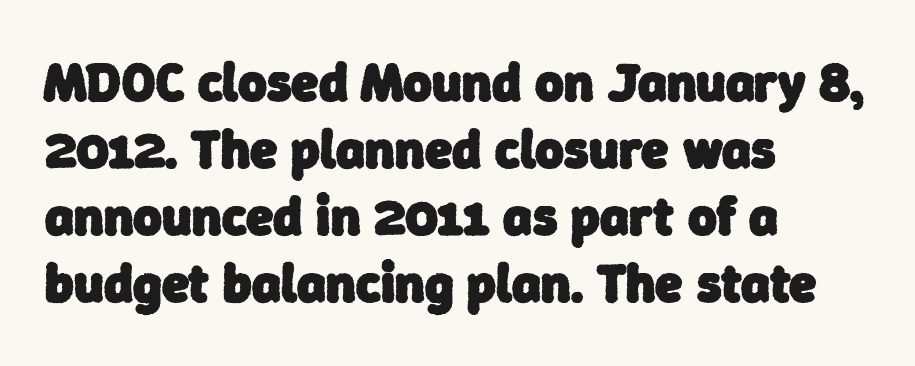
Q: Is the text bold? A: Yes.
Q: Is the typeface a serif or a sans-serif typeface? A: Sans-serif.
Q: Is the text underlined? A: No.
Q: How is the paragraph aligned? A: Left-aligned.
Q: Is the spacing between letters normal or unusually wide? A: Normal.
Q: Width (condensed, normal, or wide)? A: Normal.
Q: Stroke contrast? A: Low.
Q: x-height? A: Medium.
Q: Monospaced? A: No.
